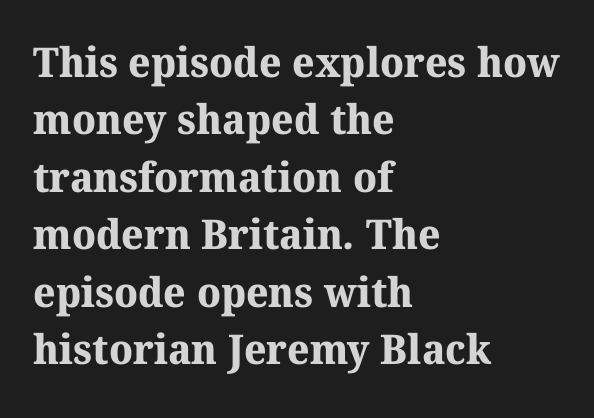
{"serif": "yes", "bold": "yes", "weight": "bold", "width": "normal", "stroke_contrast": "medium", "x_height": "medium", "monospaced": "no", "underline": "no", "align": "left", "line_spacing": "normal", "line_spacing_ratio": 1.4, "letter_spacing": "normal", "letter_spacing_em": 0.0, "glyph_px": 41}
